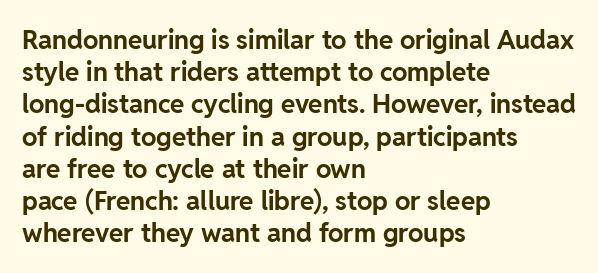
Descenders hang freely into open space. Rendered with straight, roman letterforms. The strokes are fattened all the way to bold. This rendering uses left alignment, leaving the right contour irregular.
